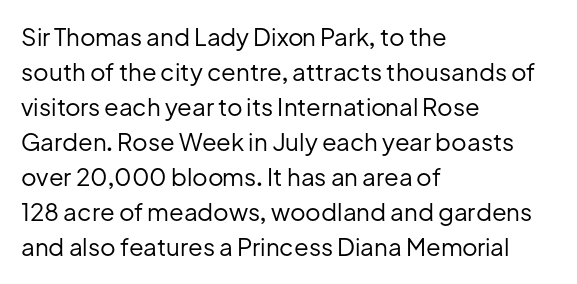
{"italic": "no", "bold": "no", "underline": "no", "align": "left", "line_spacing": "normal", "line_spacing_ratio": 1.46, "letter_spacing": "normal", "letter_spacing_em": 0.0, "glyph_px": 24}
